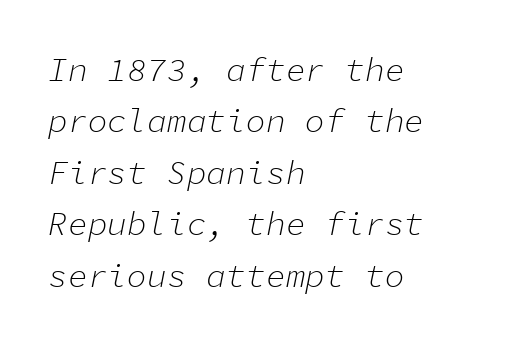
The face used here is monospaced, like something from a code editor. Leading matches the norm, producing a regular column. Decoration check: the copy has no underline. The font's italic variant was chosen for this text.
